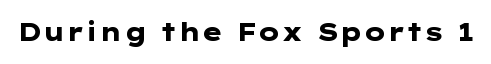
Underlining? Definitely not there. Strong, thick strokes mark this as bold type. This sample uses an upright cut, with every glyph sitting square on the baseline. A typesetter would call this zero additional tracking.
